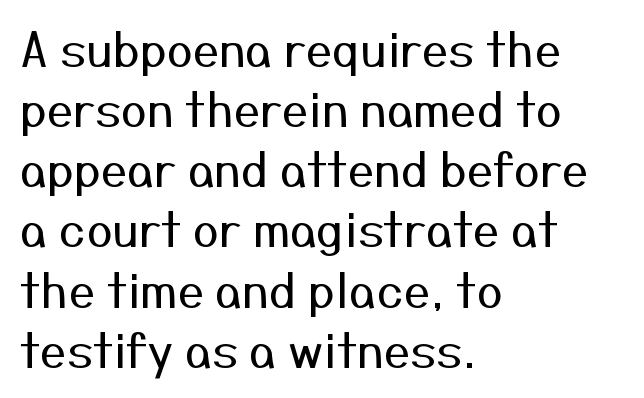
The passage is arranged the way most books set body copy — flush left. One glance says typical: line gaps are just what's usual. Character widths vary here, with narrow letters taking less room than wide ones. No extra ink here — the face is not bold. Regarding serifs, this sample does without them.
